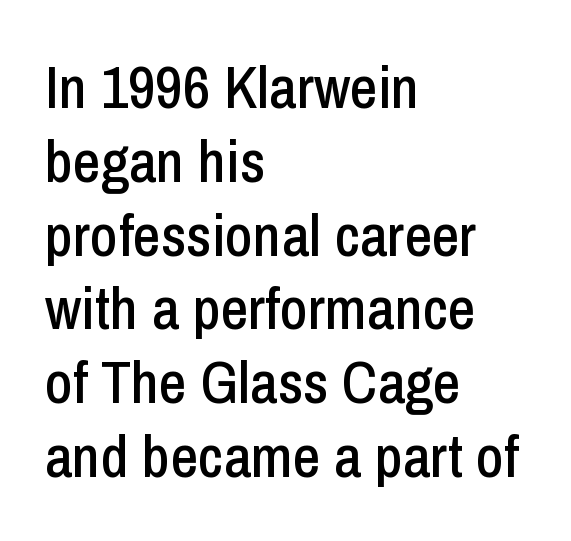
{"serif": "no", "italic": "no", "width": "condensed", "stroke_contrast": "low", "x_height": "medium", "monospaced": "no", "underline": "no", "align": "left", "line_spacing_ratio": 1.23, "letter_spacing": "normal", "letter_spacing_em": 0.0, "glyph_px": 60}
